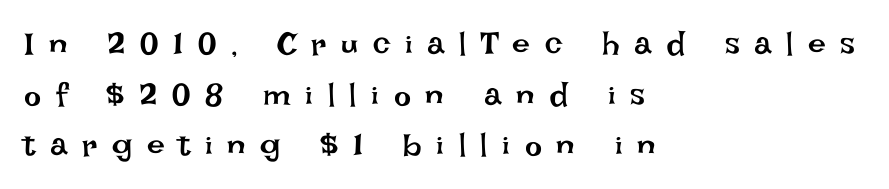
Q: Is the text bold? A: No.
Q: Is the text italic (slanted)? A: No, it is upright.
Q: Is the text underlined? A: No.
Q: How is the paragraph aligned? A: Left-aligned.
Q: Is the spacing between letters normal or unusually wide? A: Unusually wide.
Q: Is the spacing between lines tight, normal or loose? A: Normal.
Q: Width (condensed, normal, or wide)? A: Normal.
Q: Stroke contrast? A: Low.
Q: x-height? A: Large.
Q: Monospaced? A: No.
